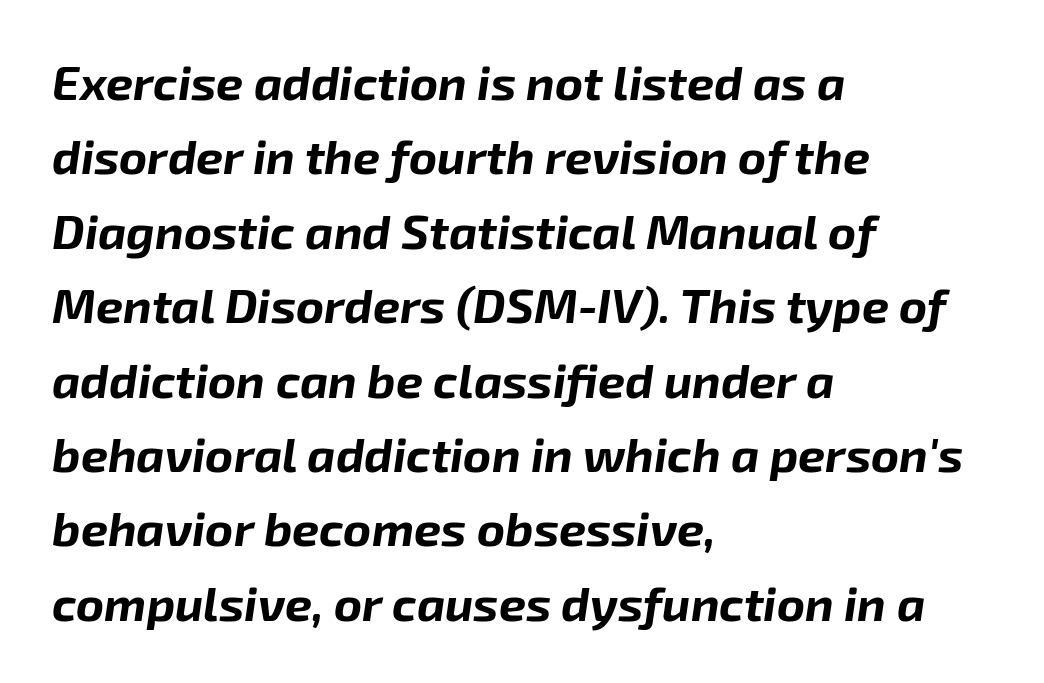
Q: Is the text bold? A: Yes.
Q: Is the text italic (slanted)? A: Yes, it leans right by about 8 degrees.
Q: Is the text underlined? A: No.
Q: How is the paragraph aligned? A: Left-aligned.
Q: Is the spacing between letters normal or unusually wide? A: Normal.
Q: Is the spacing between lines tight, normal or loose? A: Normal.
Q: Width (condensed, normal, or wide)? A: Normal.
Q: Stroke contrast? A: Low.
Q: x-height? A: Medium.
Q: Monospaced? A: No.
